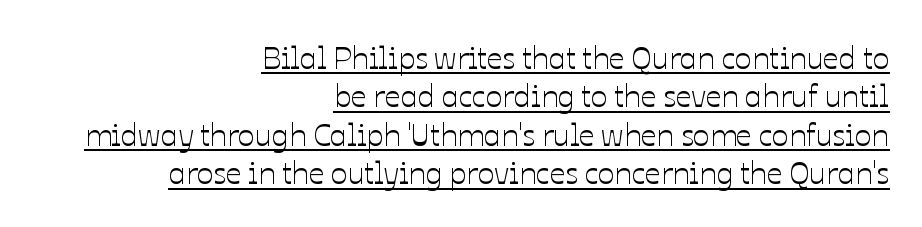
The image shows 31 px text type, upright; set right-aligned, line spacing 1.24x, normal letter spacing, underlined; low stroke contrast and a medium x-height.
